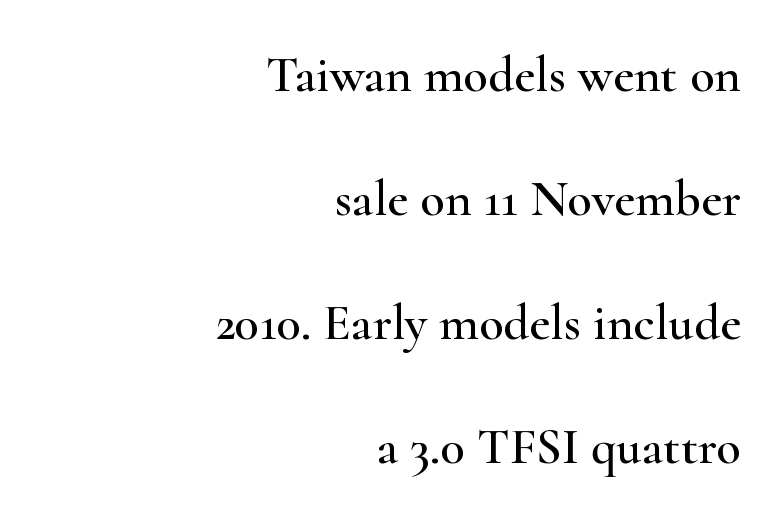
{"serif": "yes", "italic": "no", "width": "wide", "stroke_contrast": "high", "x_height": "small", "monospaced": "no", "underline": "no", "align": "right", "line_spacing": "loose", "line_spacing_ratio": 2.43, "letter_spacing": "normal", "letter_spacing_em": 0.0, "glyph_px": 51}
